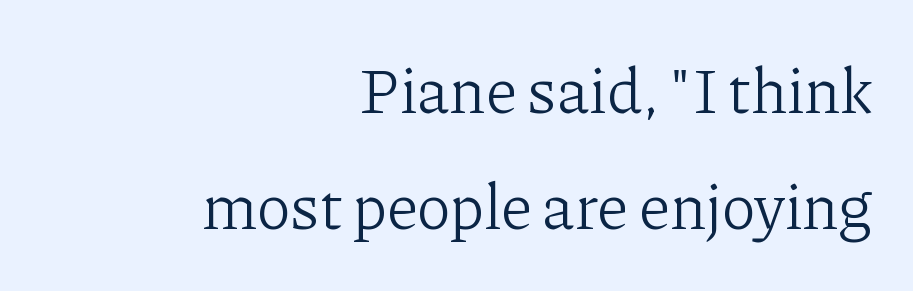
The image shows 64 px light serif type, upright; set right-aligned, line spacing 1.82x, normal letter spacing, not underlined; low stroke contrast and a medium x-height.
